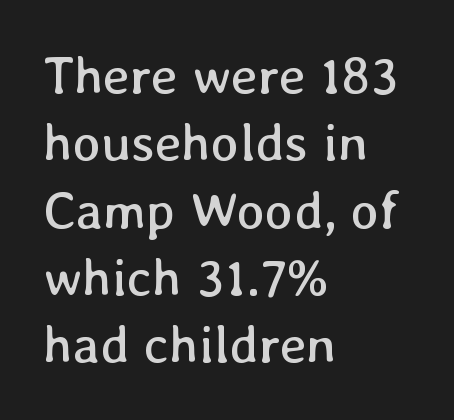
Ascenders rise straight up at ninety degrees. What's the leading like? Ordinary, nothing unusual. A classic flush-left, rag-right setting is used for this passage. Bold? No — there's no thickening of the strokes.
